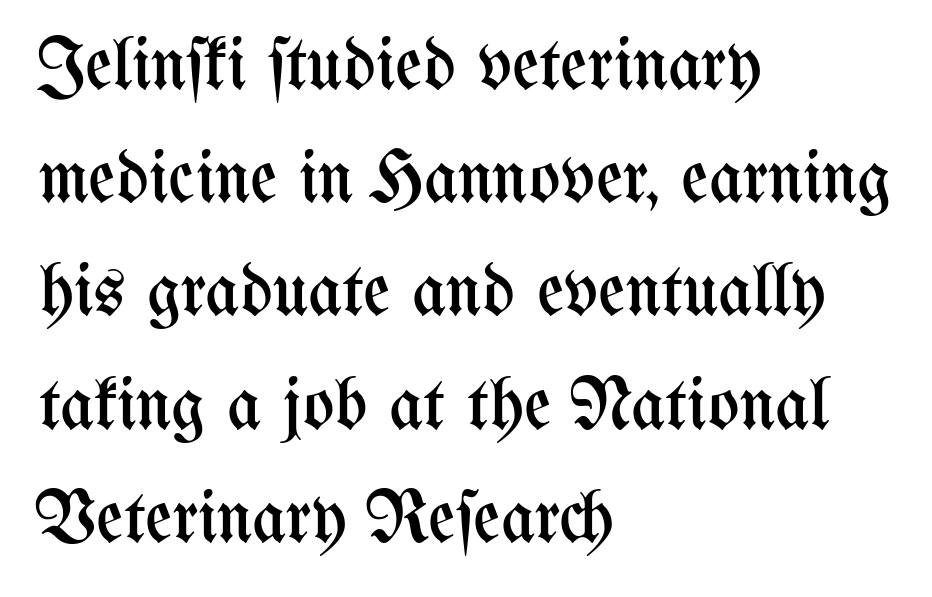
{"italic": "no", "bold": "no", "weight": "regular", "width": "condensed", "stroke_contrast": "medium", "x_height": "medium", "monospaced": "no", "underline": "no", "align": "left", "line_spacing": "normal", "line_spacing_ratio": 1.53, "letter_spacing": "normal", "letter_spacing_em": 0.0, "glyph_px": 74}
